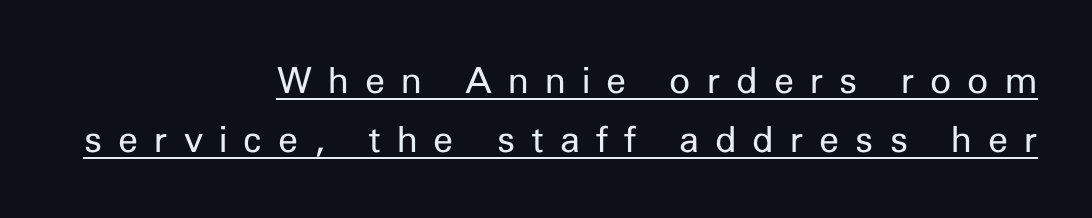
{"serif": "no", "italic": "no", "bold": "no", "weight": "regular", "width": "normal", "stroke_contrast": "low", "x_height": "medium", "monospaced": "no", "underline": "yes", "align": "right", "line_spacing": "normal", "line_spacing_ratio": 1.64, "letter_spacing": "wide", "letter_spacing_em": 0.45, "glyph_px": 36}
